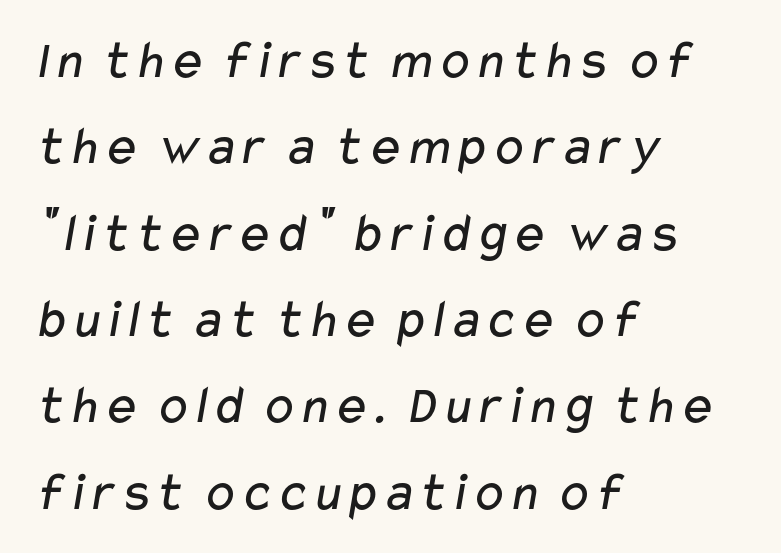
Q: Is the text bold? A: No.
Q: Is the typeface a serif or a sans-serif typeface? A: Sans-serif.
Q: Is the text underlined? A: No.
Q: How is the paragraph aligned? A: Left-aligned.
Q: Is the spacing between letters normal or unusually wide? A: Normal.
Q: Is the spacing between lines tight, normal or loose? A: Normal.
Q: Width (condensed, normal, or wide)? A: Wide.
Q: Stroke contrast? A: Low.
Q: x-height? A: Medium.
Q: Monospaced? A: No.
